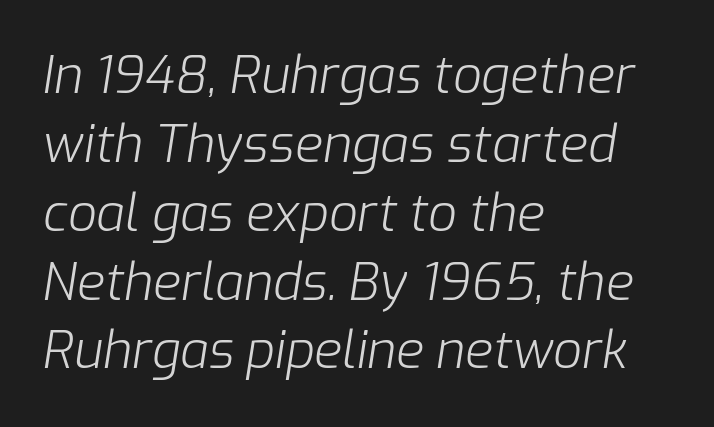
{"italic": "yes", "lean": "right", "slant_degrees": 9, "bold": "no", "weight": "light", "width": "normal", "stroke_contrast": "low", "x_height": "medium", "monospaced": "no", "underline": "no", "align": "left", "line_spacing": "normal", "line_spacing_ratio": 1.35, "letter_spacing": "normal", "letter_spacing_em": 0.0, "glyph_px": 51}
